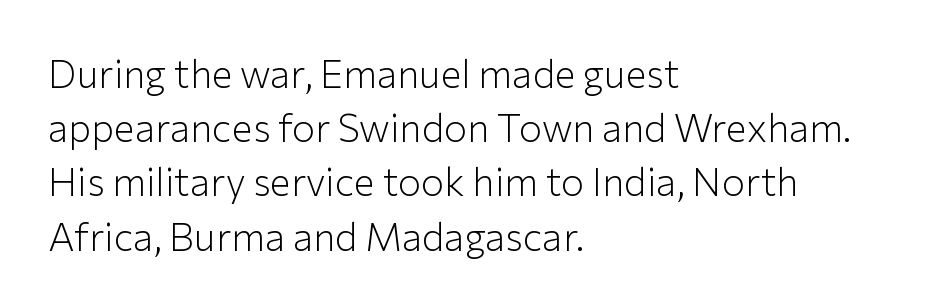
Q: Is the text bold? A: No.
Q: Is the text italic (slanted)? A: No, it is upright.
Q: Is the typeface a serif or a sans-serif typeface? A: Sans-serif.
Q: Is the text underlined? A: No.
Q: How is the paragraph aligned? A: Left-aligned.
Q: Is the spacing between letters normal or unusually wide? A: Normal.
Q: Is the spacing between lines tight, normal or loose? A: Normal.
Q: Width (condensed, normal, or wide)? A: Normal.
Q: Stroke contrast? A: Low.
Q: x-height? A: Medium.
Q: Monospaced? A: No.
